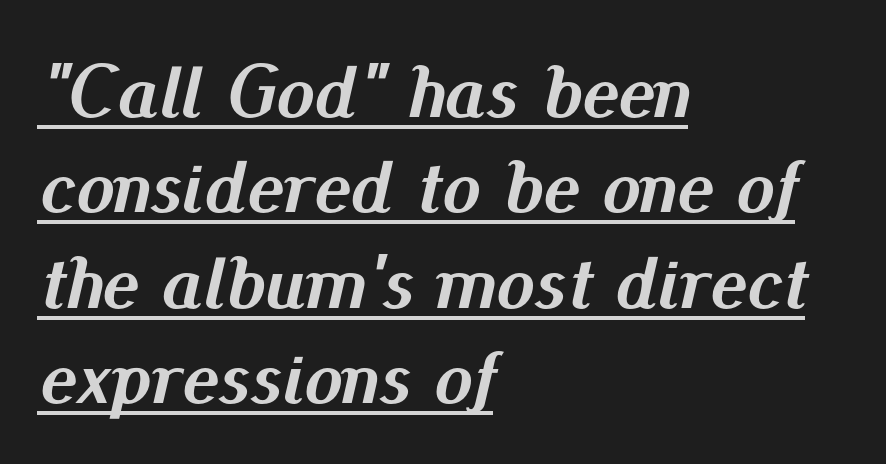
Here the designer chose a conventional face with non-uniform glyph widths. The lines in this sample share a left origin and differ only in where they stop. Here the glyphs are tracked normally, forming tight word shapes. The sample has been set heavy, in full bold. Looking at the ascenders, they clearly lean. Students, observe the line beneath the letters — that is underlining.
